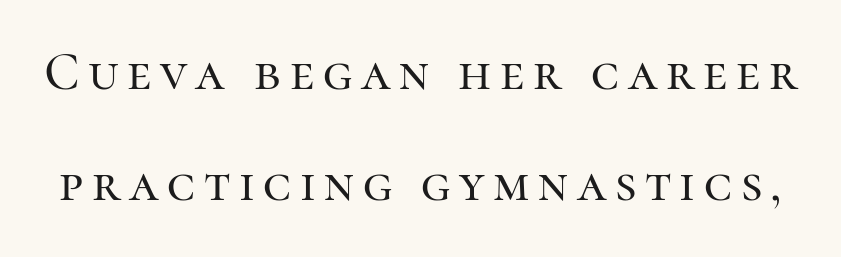
The image shows 53 px serif type, upright; set loose line spacing (2.1x), not underlined; high stroke contrast and a medium x-height.
